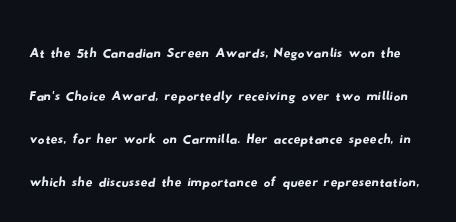
Q: Is the typeface a serif or a sans-serif typeface? A: Sans-serif.
Q: Is the text underlined? A: No.
Q: Is the spacing between letters normal or unusually wide? A: Normal.
Q: Is the spacing between lines tight, normal or loose? A: Normal.
Q: Width (condensed, normal, or wide)? A: Wide.
Q: Stroke contrast? A: Low.
Q: x-height? A: Small.
Q: Monospaced? A: No.
